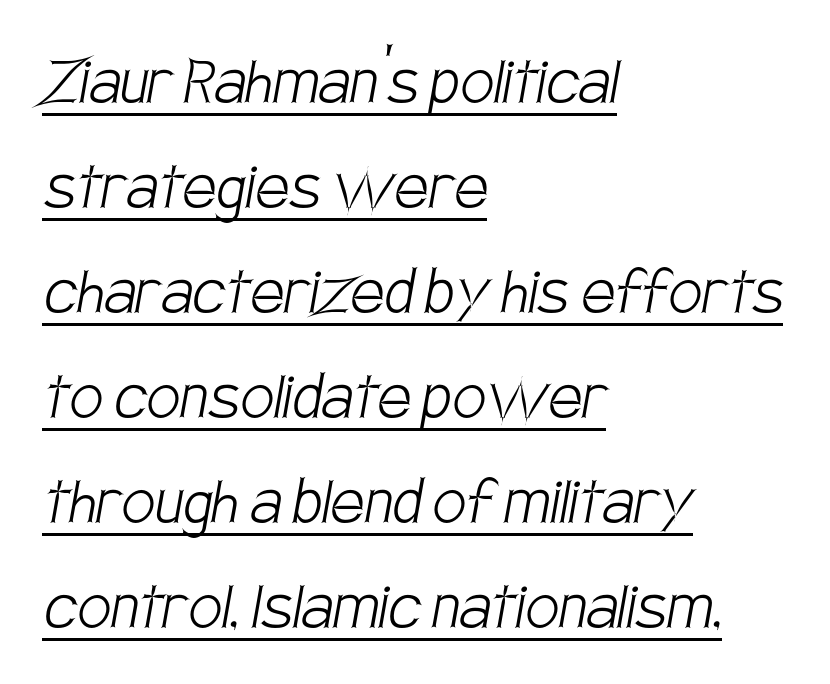
The image shows 75 px light, condensed sans-serif type; set left-aligned, normal line spacing (1.4x), normal letter spacing, underlined; low stroke contrast and a large x-height.
